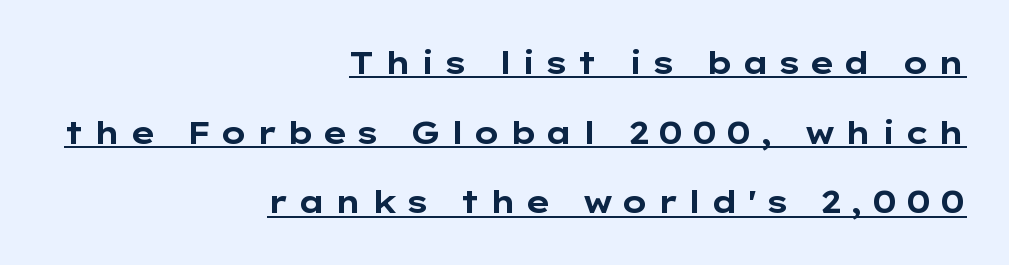
A typographer would call this underscored text. The letters stand straight up with perfectly vertical stems. This sample has the flowing, uneven cadence of proportional lettering. These lines stack with their right ends in a neat column. Emphasis by weight is at full strength: bold. The glyphs in this specimen are sans serif.
